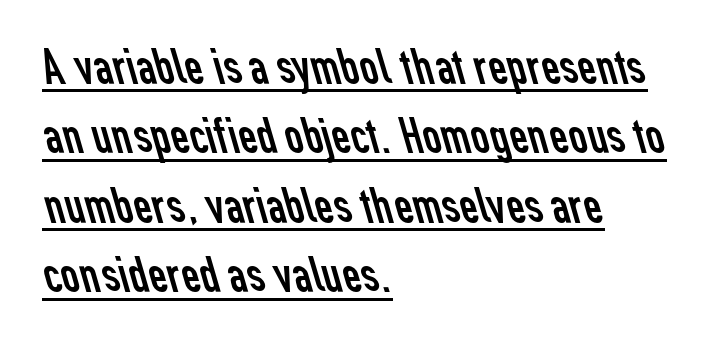
A baseline rule has been typeset under these characters. Think standard paragraph weight, or any step lighter than that. The space between consecutive lines is moderate. Is this a fixed-width face? No — the glyphs have proportional, varying widths. Look at the tracking — it's just the regular setting, nothing added. Horizontally, the lines are justified to the leading edge only.
